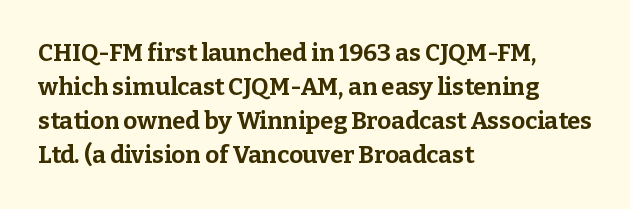
Q: Is the text bold? A: Yes.
Q: Is the text italic (slanted)? A: No, it is upright.
Q: Is the text underlined? A: No.
Q: How is the paragraph aligned? A: Left-aligned.
Q: Is the spacing between letters normal or unusually wide? A: Normal.
Q: Is the spacing between lines tight, normal or loose? A: Normal.
